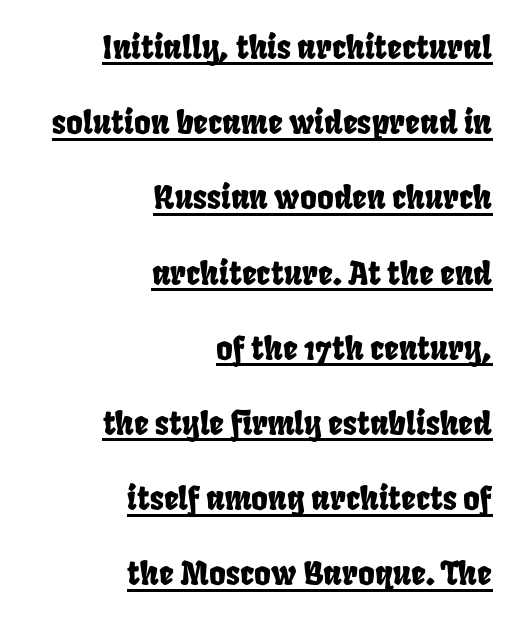
Q: Is the typeface a serif or a sans-serif typeface? A: Sans-serif.
Q: Is the text underlined? A: Yes.
Q: How is the paragraph aligned? A: Right-aligned.
Q: Is the spacing between letters normal or unusually wide? A: Normal.
Q: Is the spacing between lines tight, normal or loose? A: Loose.
Q: Width (condensed, normal, or wide)? A: Condensed.
Q: Stroke contrast? A: Low.
Q: x-height? A: Large.
Q: Monospaced? A: No.
